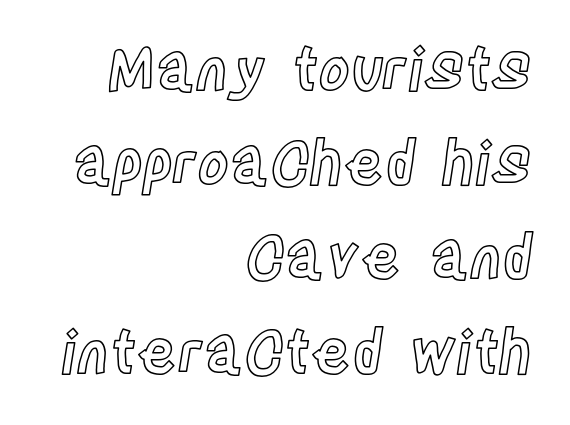
Q: Is the text italic (slanted)? A: Yes.
Q: Is the text underlined? A: No.
Q: How is the paragraph aligned? A: Right-aligned.
Q: Is the spacing between letters normal or unusually wide? A: Normal.
Q: Is the spacing between lines tight, normal or loose? A: Normal.
Q: Width (condensed, normal, or wide)? A: Condensed.
Q: x-height? A: Large.
Q: Monospaced? A: No.
